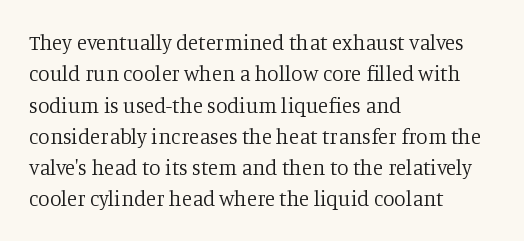
The image shows 21 px text type, upright; set left-aligned, normal line spacing (1.49x), normal letter spacing, not underlined.
